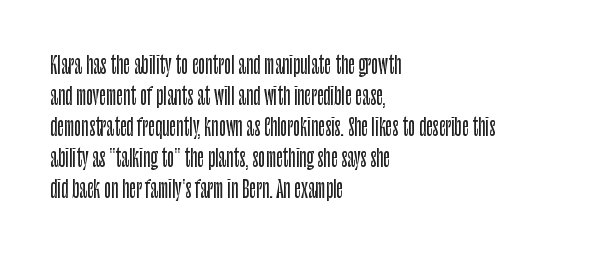
The designer left line spacing at the default. Glance below the letters and you will spot only blank space. The letters sit at their default tracking, neither squeezed nor spread. If you drew a line through each stem, it would be perfectly vertical. The compositor pushed each line to the left boundary.
